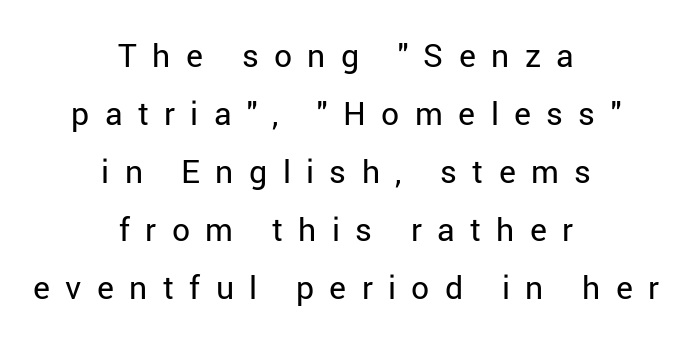
Q: Is the text bold? A: No.
Q: Is the text italic (slanted)? A: No, it is upright.
Q: Is the typeface a serif or a sans-serif typeface? A: Sans-serif.
Q: Is the text underlined? A: No.
Q: How is the paragraph aligned? A: Centered.
Q: Is the spacing between letters normal or unusually wide? A: Unusually wide.
Q: Width (condensed, normal, or wide)? A: Normal.
Q: Stroke contrast? A: Low.
Q: x-height? A: Medium.
Q: Monospaced? A: No.
